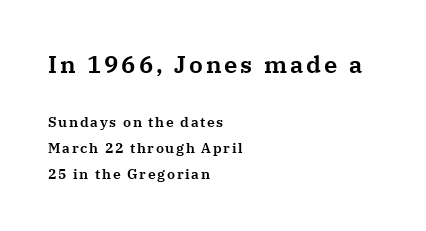
This is roman type, the default non-slanted kind. Block one is the big one; block two sits smaller underneath. The lines in this sample share a left origin and differ only in where they stop. The gap between lines stays unmarked.
